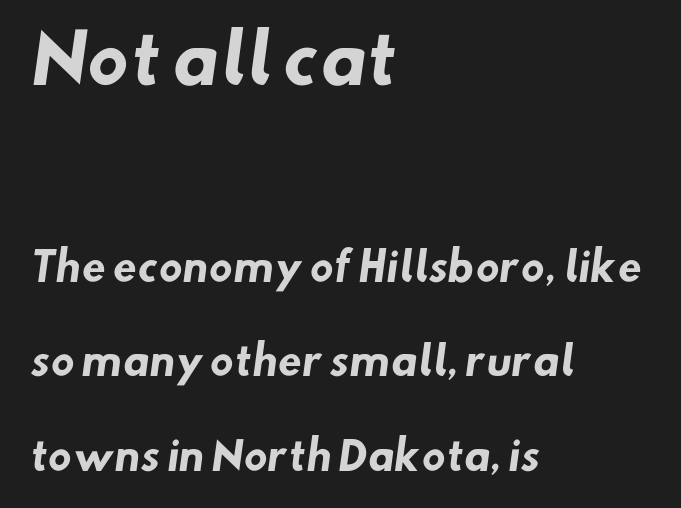
The image shows 68 px heavy sans-serif type; set left-aligned, loose line spacing (2.43x), normal letter spacing, not underlined; the first (top) block is 1.74x larger; low stroke contrast and a small x-height.
